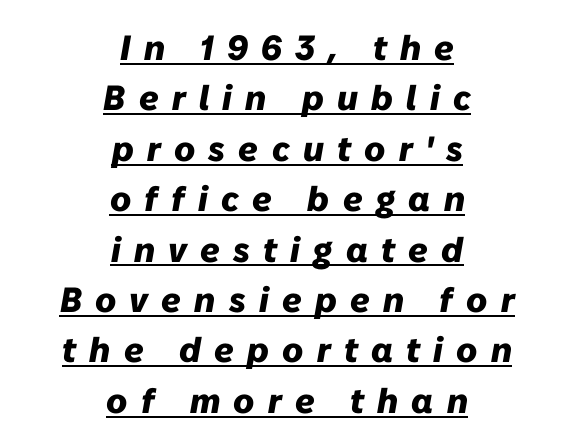
{"italic": "yes", "lean": "right", "slant_degrees": 10, "bold": "yes", "weight": "heavy", "width": "normal", "stroke_contrast": "low", "x_height": "medium", "monospaced": "no", "underline": "yes", "align": "center", "line_spacing": "normal", "line_spacing_ratio": 1.44, "letter_spacing": "wide", "letter_spacing_em": 0.38, "glyph_px": 35}
